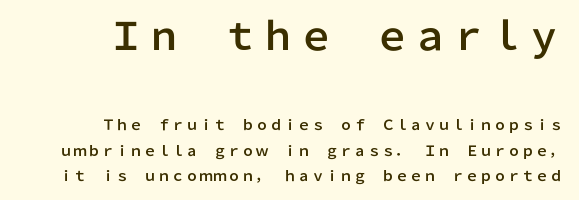
Here the glyphs are tracked normally, forming tight word shapes. The letters stand straight up with perfectly vertical stems. This rendering features lettering with no underline. Reading top to bottom, the characters get smaller at the block break. A sans-serif font was chosen for this passage.
